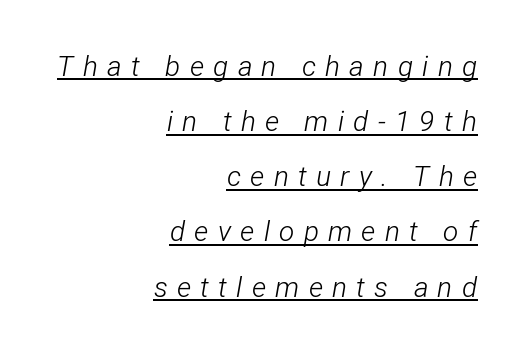
{"italic": "yes", "lean": "right", "slant_degrees": 12, "bold": "no", "weight": "light", "width": "condensed", "stroke_contrast": "low", "x_height": "medium", "monospaced": "no", "underline": "yes", "align": "right", "line_spacing": "loose", "line_spacing_ratio": 1.97, "letter_spacing": "wide", "letter_spacing_em": 0.33, "glyph_px": 28}
